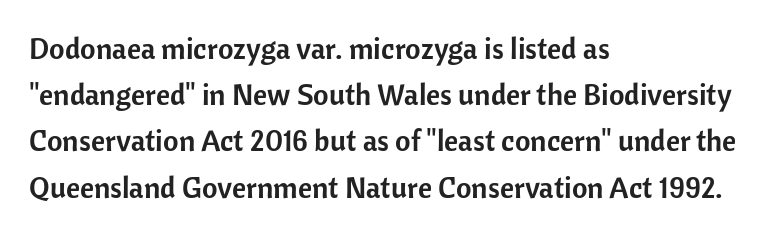
Q: Is the text italic (slanted)? A: No, it is upright.
Q: Is the typeface a serif or a sans-serif typeface? A: Sans-serif.
Q: Is the text underlined? A: No.
Q: How is the paragraph aligned? A: Left-aligned.
Q: Is the spacing between letters normal or unusually wide? A: Normal.
Q: Is the spacing between lines tight, normal or loose? A: Normal.
Q: Width (condensed, normal, or wide)? A: Normal.
Q: Stroke contrast? A: Low.
Q: x-height? A: Medium.
Q: Monospaced? A: No.
